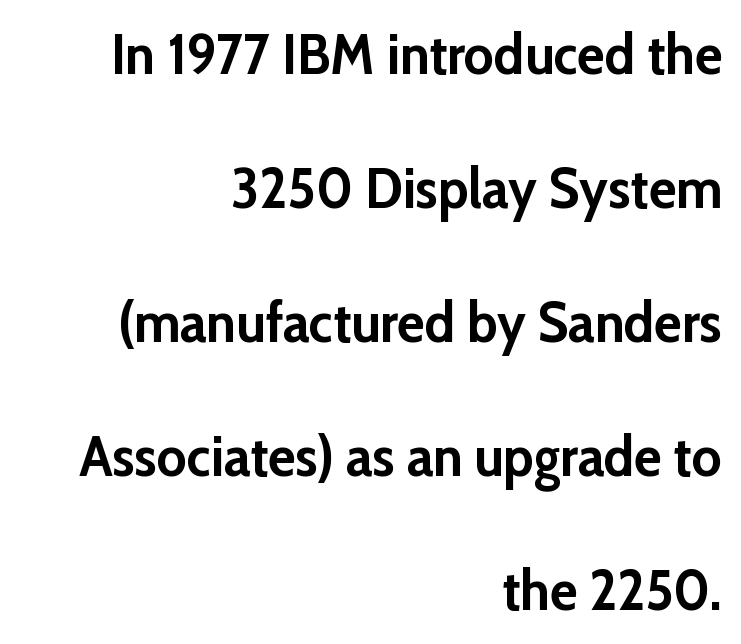
You can tell it's not italic because the verticals are truly vertical. Loosely led — the rows are spread out. Words float on clear page, feet unadorned. These lines carry a lot of weight — the face is fully bold. Each word holds together tightly as a unit, with standard inter-letter gaps.
